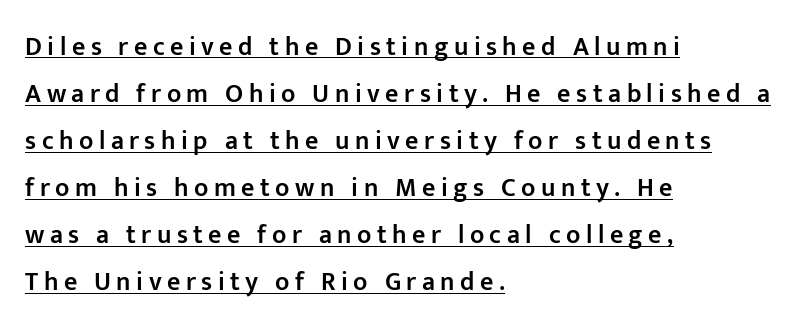
Heft: intermediate — a semibold. Short note: letters widely spaced. The lines are quadded left. Notice how the stems are strictly vertical — no italics here. The lettering is marked with a stroke running underneath it.
